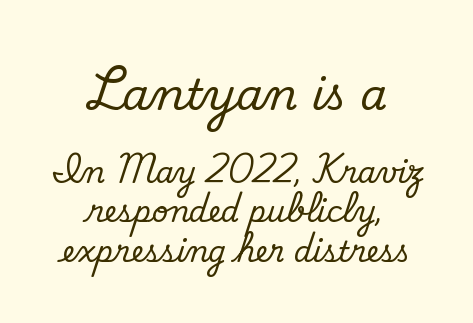
Summary of weight: not heavy and not bold. To sum up the face: it is a sans, with no serifs. Both edges are ragged and mirror each other, which tells us the setting is centered. Each letter keeps its own natural width here, so spacing adapts to shape.
